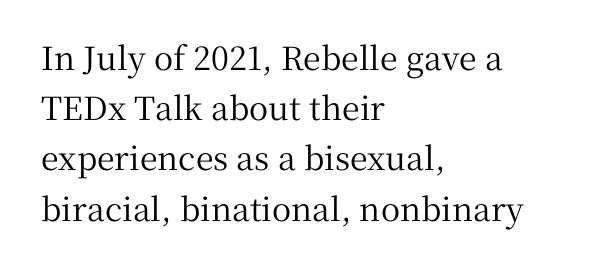
The image shows 32 px serif type, upright; set left-aligned, normal line spacing (1.57x), normal letter spacing, not underlined; medium stroke contrast and a medium x-height.
